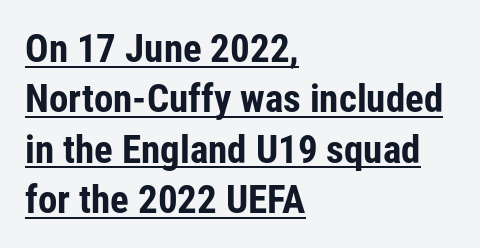
The designer left line spacing at the default. The glyphs are accompanied by a horizontal stroke just below them. Characters follow at the spacing the type designer built in. A sans-serif font was chosen for this passage. Weight check: bold — yes, fully. Notice how the passage keeps a crisp vertical edge on the left only.
